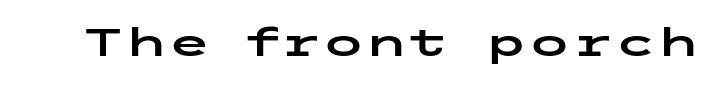
The image shows 39 px wide sans-serif type, upright; set normal letter spacing, not underlined; low stroke contrast and a medium x-height.
